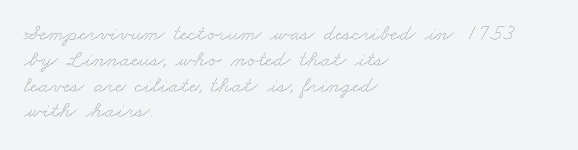
The image shows 23 px text type; set left-aligned, tight line spacing (1.12x), normal letter spacing, not underlined.
